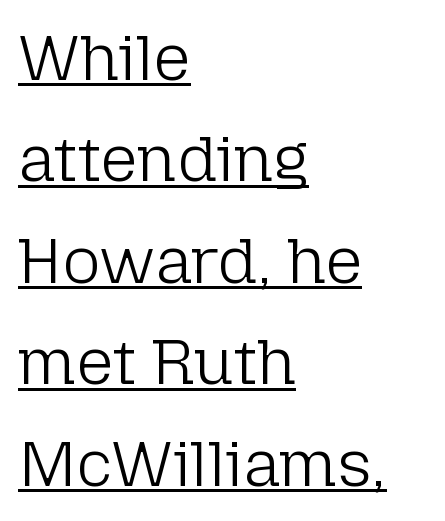
Q: Is the text bold? A: No.
Q: Is the text italic (slanted)? A: No, it is upright.
Q: Is the typeface a serif or a sans-serif typeface? A: Sans-serif.
Q: Is the text underlined? A: Yes.
Q: How is the paragraph aligned? A: Left-aligned.
Q: Is the spacing between letters normal or unusually wide? A: Normal.
Q: Is the spacing between lines tight, normal or loose? A: Normal.
Q: Width (condensed, normal, or wide)? A: Normal.
Q: Stroke contrast? A: Low.
Q: x-height? A: Medium.
Q: Monospaced? A: No.
